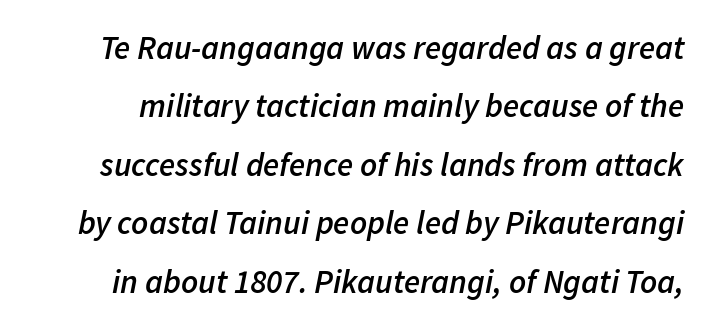
Honestly, there is no underline to notice here at all. Set as a demibold, roughly 600 on the weight scale. Each letter keeps its own natural width here, so spacing adapts to shape. Style check: oblique.
